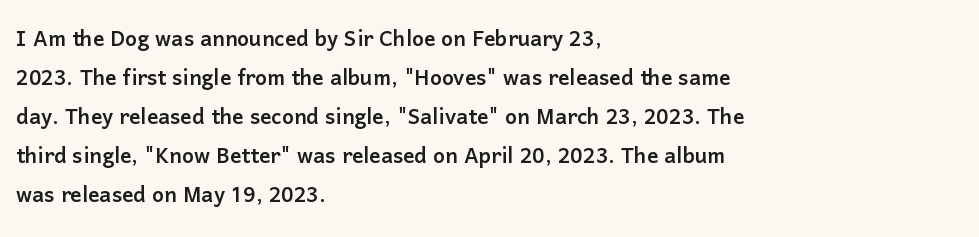
{"serif": "no", "italic": "no", "width": "normal", "stroke_contrast": "low", "x_height": "medium", "monospaced": "no", "underline": "no", "align": "left", "line_spacing": "normal", "line_spacing_ratio": 1.39, "letter_spacing": "normal", "letter_spacing_em": 0.0, "glyph_px": 28}
